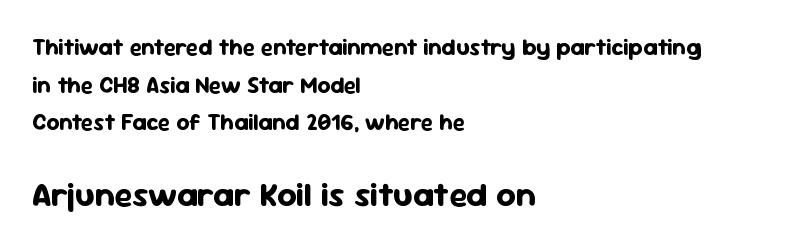
The image shows 34 px bold sans-serif type, upright; set left-aligned, normal line spacing (1.64x), normal letter spacing, not underlined; the second (bottom) block is 1.48x larger; low stroke contrast and a medium x-height.
